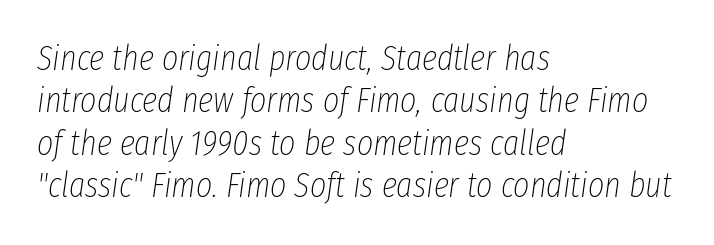
The image shows 35 px thin, condensed type, italic (leaning right); set left-aligned, line spacing 1.21x, normal letter spacing, not underlined; low stroke contrast and a medium x-height.
